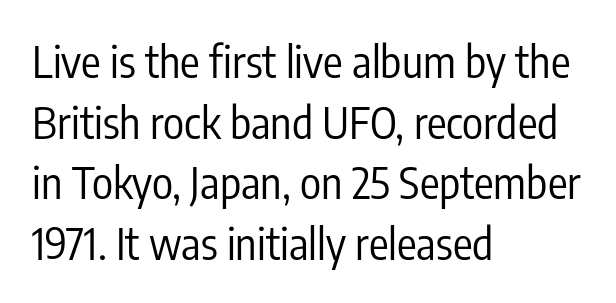
The strokes are not fattened; the text isn't bold. Is this a fixed-width face? No — the glyphs have proportional, varying widths. Teacher's note: observe the even left margin — that is flush-left alignment. Italic: no, the glyphs are upright roman.
